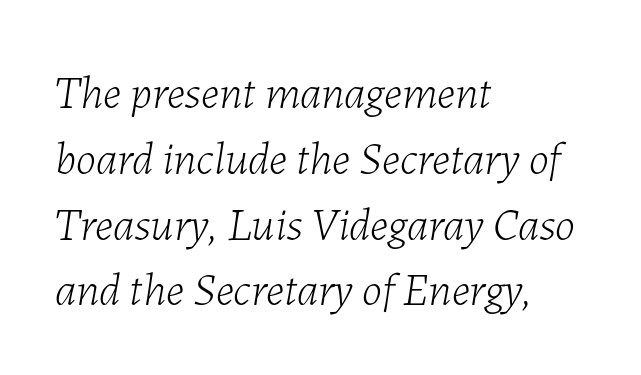
Q: Is the text bold? A: No.
Q: Is the text italic (slanted)? A: Yes, it leans right by about 7 degrees.
Q: Is the text underlined? A: No.
Q: How is the paragraph aligned? A: Left-aligned.
Q: Is the spacing between letters normal or unusually wide? A: Normal.
Q: Is the spacing between lines tight, normal or loose? A: Normal.
Q: Width (condensed, normal, or wide)? A: Normal.
Q: Stroke contrast? A: Low.
Q: x-height? A: Medium.
Q: Monospaced? A: No.
